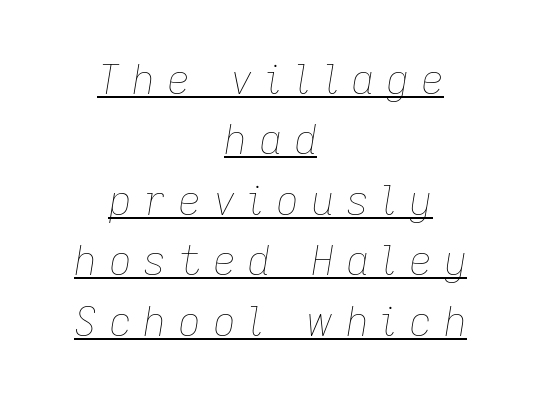
Q: Is the text bold? A: No.
Q: Is the text italic (slanted)? A: Yes, it leans right by about 9 degrees.
Q: Is the text underlined? A: Yes.
Q: How is the paragraph aligned? A: Centered.
Q: Is the spacing between letters normal or unusually wide? A: Unusually wide.
Q: Is the spacing between lines tight, normal or loose? A: Normal.
Q: Width (condensed, normal, or wide)? A: Normal.
Q: Stroke contrast? A: Low.
Q: x-height? A: Medium.
Q: Monospaced? A: No.
